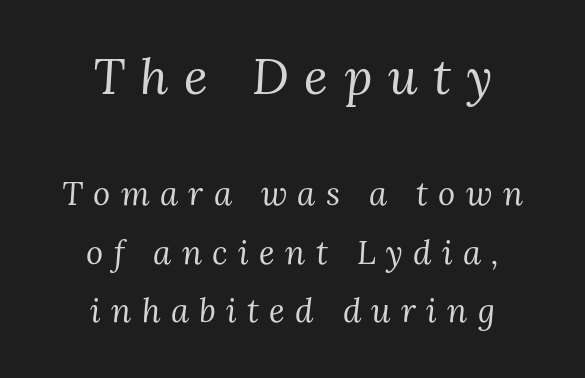
The image shows 50 px regular-weight serif type, italic (leaning right); set centered, line spacing 1.77x, unusually wide letter spacing (+0.31 em), not underlined; the first (top) block is 1.52x larger; medium stroke contrast and a medium x-height.
